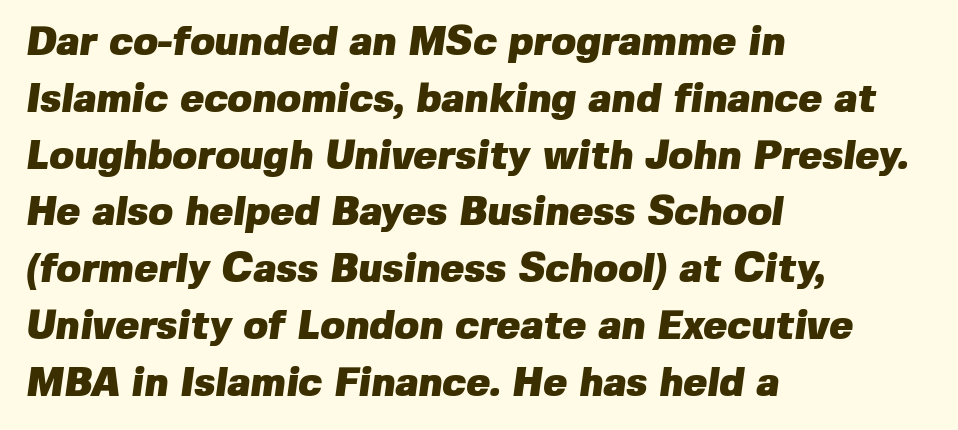
Regarding leading, the lines here are spaced in the standard way. You'd pick this weight for a headline — it's a proper bold. No word sits above an underline. You can tell from the bare stems that sans-serif type was used. Note the varied advance widths — an 'i' is clearly narrower than an 'm'.
